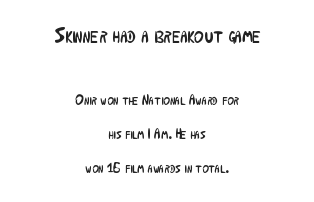
The image shows 21 px text type, upright; set centered, loose line spacing (2.41x), normal letter spacing, not underlined; the first (top) block is 1.5x larger.
